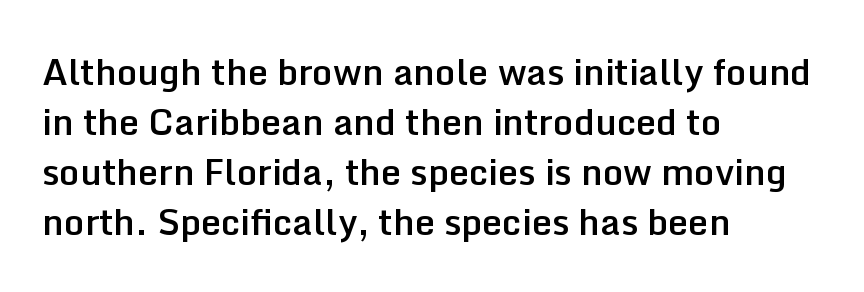
Q: Is the text bold? A: Semi-bold.
Q: Is the text italic (slanted)? A: No, it is upright.
Q: Is the typeface a serif or a sans-serif typeface? A: Sans-serif.
Q: Is the text underlined? A: No.
Q: How is the paragraph aligned? A: Left-aligned.
Q: Is the spacing between letters normal or unusually wide? A: Normal.
Q: Is the spacing between lines tight, normal or loose? A: Normal.
Q: Width (condensed, normal, or wide)? A: Normal.
Q: Stroke contrast? A: Low.
Q: x-height? A: Medium.
Q: Monospaced? A: No.
